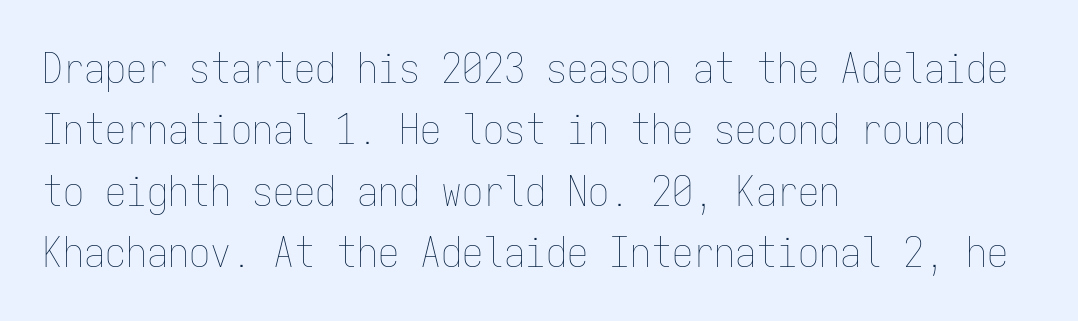
Q: Is the text bold? A: No.
Q: Is the text italic (slanted)? A: No, it is upright.
Q: Is the text underlined? A: No.
Q: How is the paragraph aligned? A: Left-aligned.
Q: Is the spacing between letters normal or unusually wide? A: Normal.
Q: Is the spacing between lines tight, normal or loose? A: Normal.
Q: Width (condensed, normal, or wide)? A: Condensed.
Q: Stroke contrast? A: Low.
Q: x-height? A: Medium.
Q: Monospaced? A: Yes.
